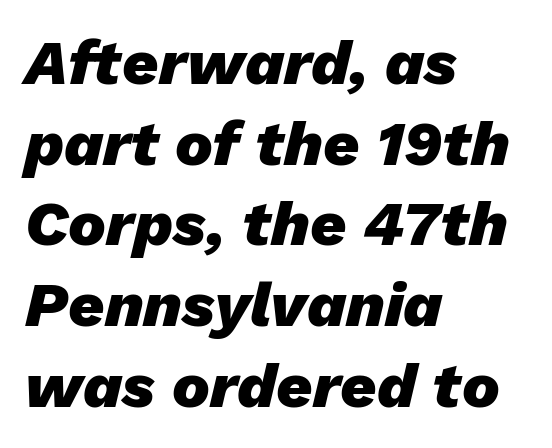
{"italic": "yes", "lean": "right", "slant_degrees": 13, "bold": "yes", "weight": "heavy", "width": "normal", "stroke_contrast": "low", "x_height": "medium", "monospaced": "no", "underline": "no", "align": "left", "line_spacing": "normal", "line_spacing_ratio": 1.28, "letter_spacing": "normal", "letter_spacing_em": 0.0, "glyph_px": 63}
